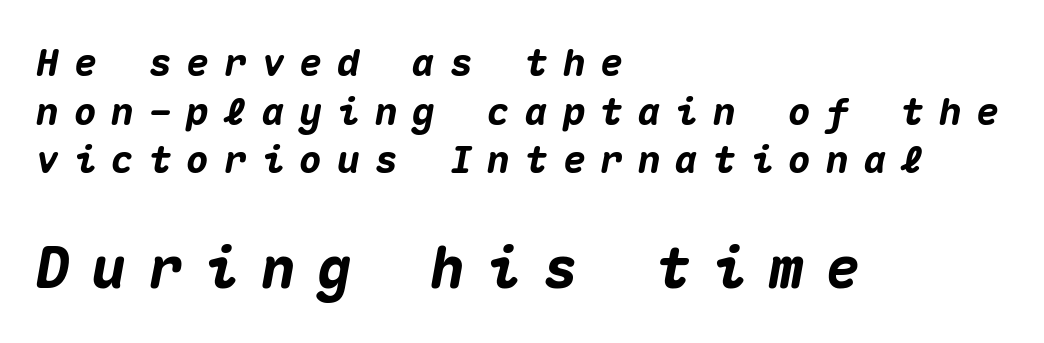
These lines sit exactly where default settings would place them. A student would notice the bottom passage is typeset larger than what precedes it. An italicized treatment has been applied to the whole sample. Just letters on the line, the space beneath them empty. Monospaced: the letters line up in strict vertical columns. Horizontally, the lines are justified to the leading edge only.
